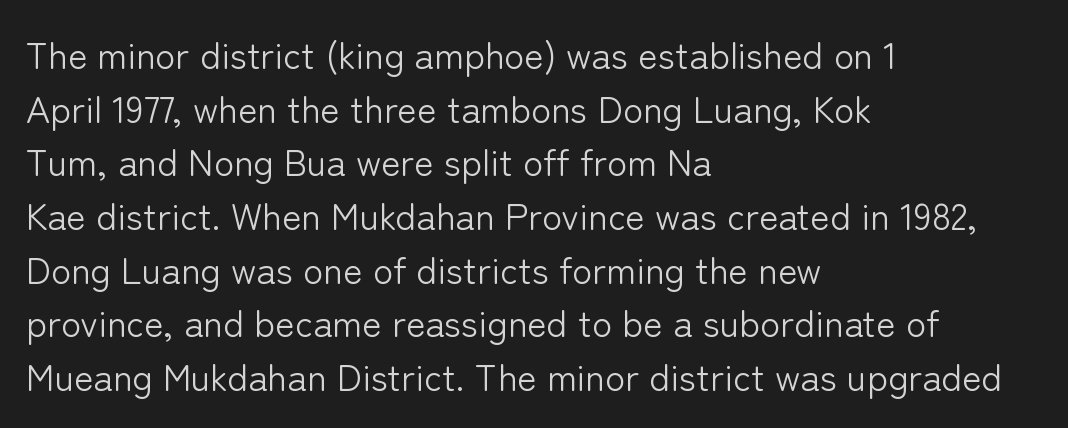
Has an underline been added? It has not. Looks like regular typesetting: each glyph gets only the width it needs. Compared with typical body copy, the letter spacing here is the same. One-word summary of the alignment: left. Stroke terminals: plain, sans-serif. A typesetter would mark this as roman, not italic.
